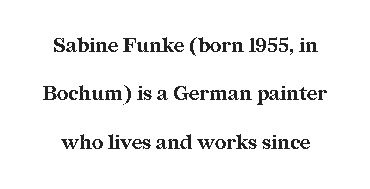
Q: Is the text bold? A: Yes.
Q: Is the text italic (slanted)? A: No, it is upright.
Q: Is the text underlined? A: No.
Q: Is the spacing between letters normal or unusually wide? A: Normal.
Q: Is the spacing between lines tight, normal or loose? A: Loose.
